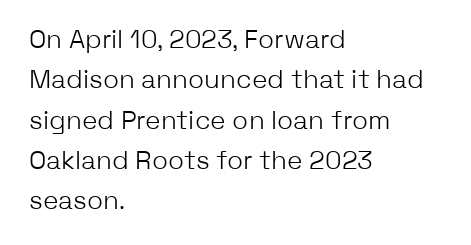
{"italic": "no", "bold": "no", "underline": "no", "align": "left", "line_spacing": "normal", "line_spacing_ratio": 1.55, "letter_spacing": "normal", "letter_spacing_em": 0.0, "glyph_px": 26}
